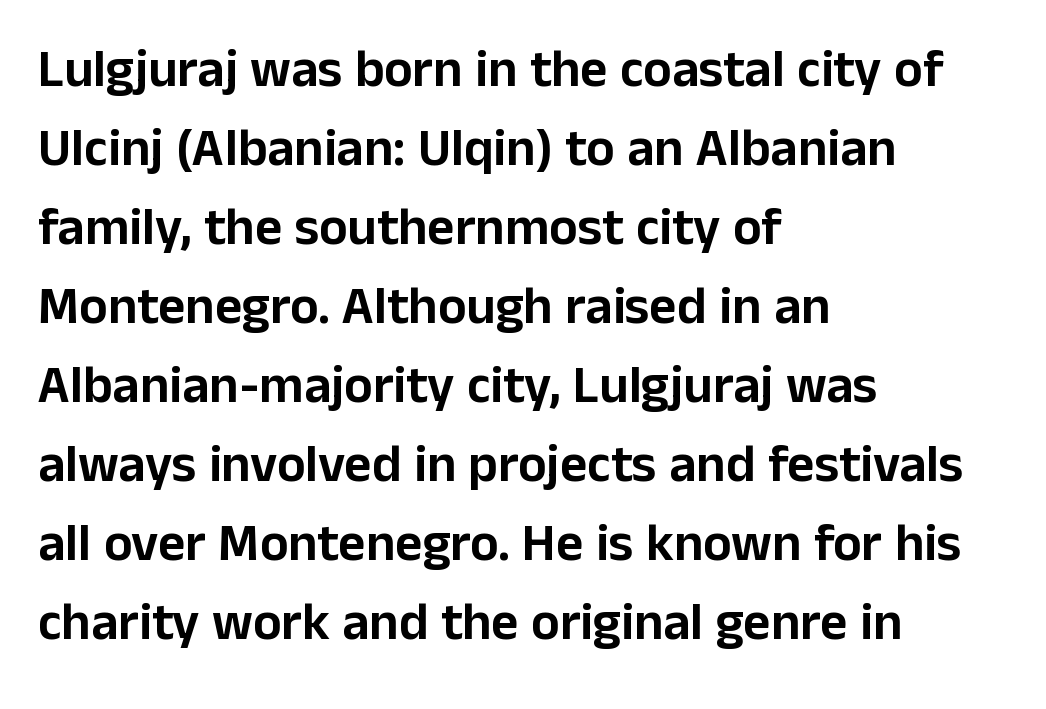
The image shows 53 px sans-serif type, upright; set left-aligned, normal line spacing (1.49x), normal letter spacing, not underlined; low stroke contrast and a medium x-height.
